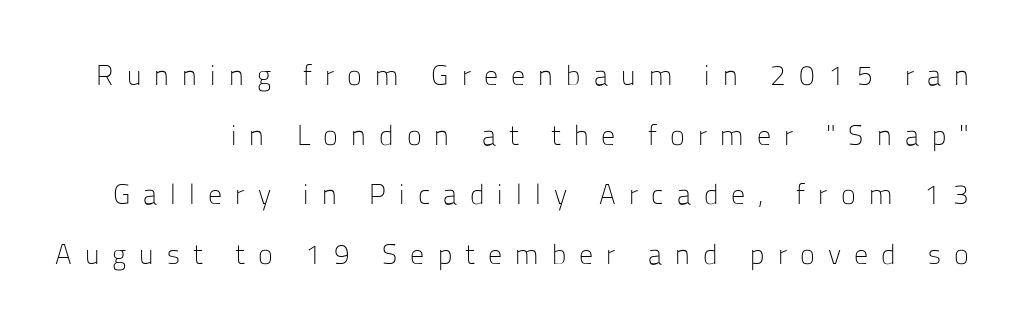
Looks like regular typesetting: each glyph gets only the width it needs. Between one letter and the next there's a generous, obvious gap. The face used here is a sans, in the tradition of grotesques and geometrics. No heavy texture on the line: the type isn't bold. The gap between lines stays unmarked. This is roman type, the default non-slanted kind.
